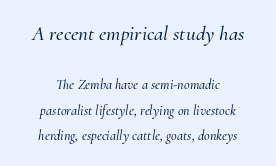
This sample is center-justified, so both line endings float freely. The specimen omits any rule beneath the text block's lines. Two sizes are in play, and the larger belongs to the first block. If you drew a line through each stem, it would be angled. Is the letter spacing exaggerated? No — it looks like the ordinary default.
